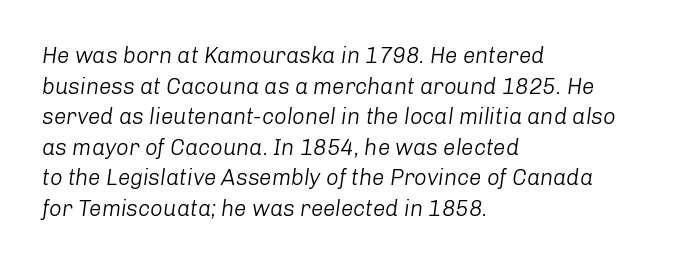
The words here are not underlined. The block of text has a typical density, with ordinary space between rows. The rendering applies a slant to the glyphs. Caption: multi-line text, flush left, ragged right. Inter-character spacing is left at the font's built-in metrics. Weight class: somewhere from thin through regular.
